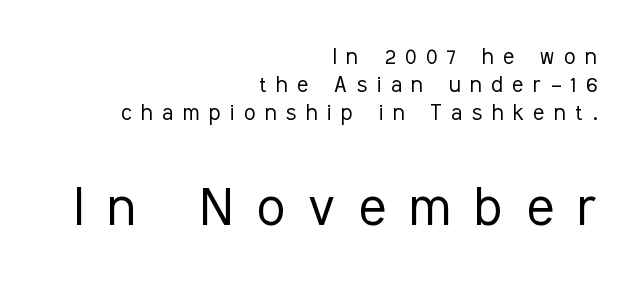
{"serif": "no", "italic": "no", "bold": "no", "weight": "light", "width": "condensed", "stroke_contrast": "low", "x_height": "medium", "monospaced": "no", "underline": "no", "align": "right", "line_spacing": "tight", "line_spacing_ratio": 1.08, "letter_spacing": "wide", "letter_spacing_em": 0.37, "larger_block": "second", "size_ratio": 2.46, "glyph_px": 64}
